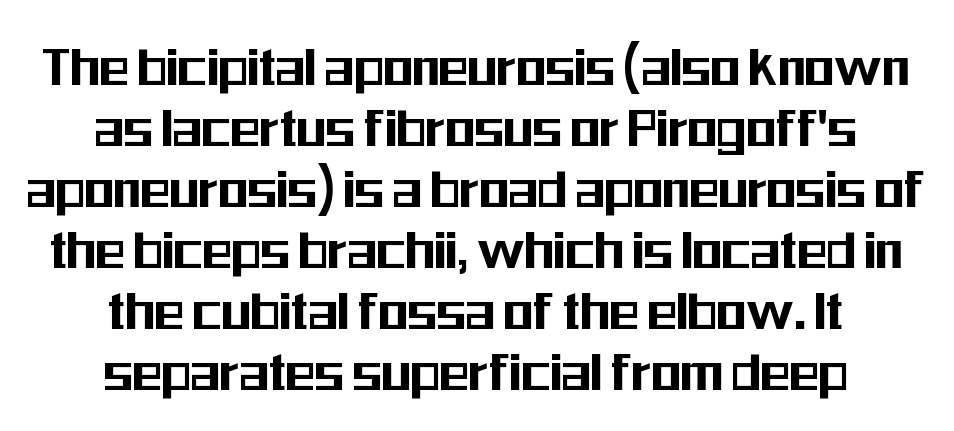
The designer dialed line spacing down below the default. The specimen reads as upright at a glance. Anything drawn beneath the words? Only blank space. How are the letters spaced? Ordinarily, with no added tracking. Varying glyph widths throughout — classic text-font behaviour.
